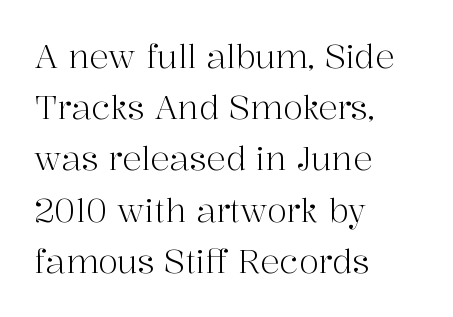
{"serif": "yes", "italic": "no", "bold": "no", "weight": "light", "width": "normal", "stroke_contrast": "high", "x_height": "medium", "monospaced": "no", "underline": "no", "align": "left", "line_spacing": "normal", "line_spacing_ratio": 1.6, "letter_spacing": "normal", "letter_spacing_em": 0.0, "glyph_px": 32}
